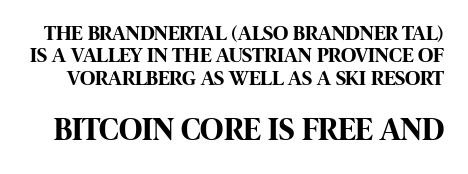
The axis of the letterforms is exactly vertical. Look at the stroke-to-counter ratio: heavy, a bold. This sample has the flowing, uneven cadence of proportional lettering. Each new line begins almost immediately beneath the previous one. Compare the two chunks: the lower has the greater cap height.
